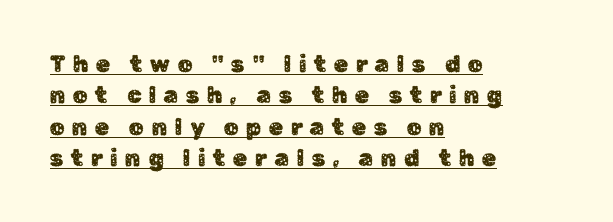
{"italic": "no", "underline": "yes", "align": "left", "line_spacing": "normal", "line_spacing_ratio": 1.36, "letter_spacing": "wide", "letter_spacing_em": 0.33, "glyph_px": 23}
